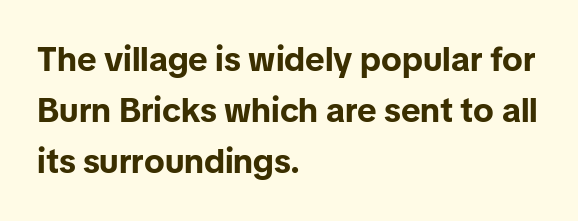
The image shows 34 px bold sans-serif type, upright; set left-aligned, normal line spacing (1.5x), normal letter spacing, not underlined; low stroke contrast and a medium x-height.
